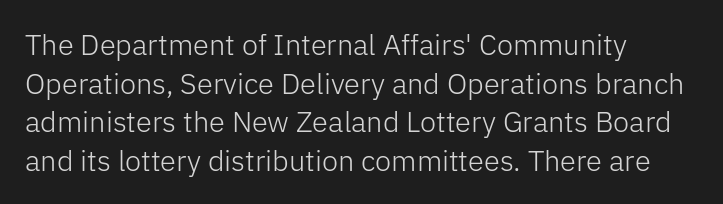
{"serif": "no", "italic": "no", "bold": "no", "weight": "light", "width": "normal", "stroke_contrast": "low", "x_height": "medium", "monospaced": "no", "underline": "no", "align": "left", "line_spacing": "normal", "line_spacing_ratio": 1.33, "letter_spacing": "normal", "letter_spacing_em": 0.0, "glyph_px": 29}
